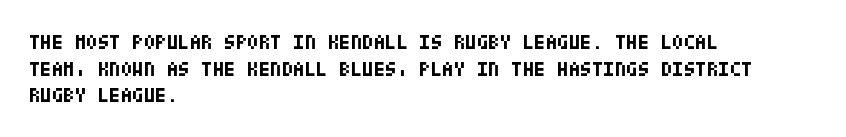
{"italic": "no", "bold": "yes", "underline": "no", "align": "left", "line_spacing": "normal", "line_spacing_ratio": 1.27, "letter_spacing": "normal", "letter_spacing_em": 0.0, "glyph_px": 21}
